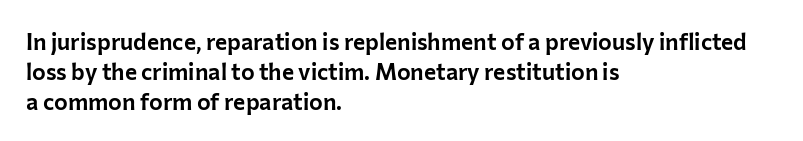
Q: Is the text italic (slanted)? A: No, it is upright.
Q: Is the text underlined? A: No.
Q: How is the paragraph aligned? A: Left-aligned.
Q: Is the spacing between letters normal or unusually wide? A: Normal.
Q: Is the spacing between lines tight, normal or loose? A: Normal.
